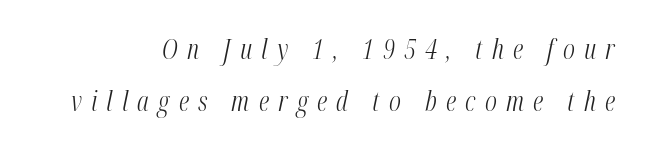
No heavy texture on the line: the type isn't bold. The glyphs are unaccompanied by any horizontal stroke below them. Rows of type keep a wide berth in the vertical direction. The specimen reads as italic at a glance. The passage shown has open, widely tracked lettering throughout.
